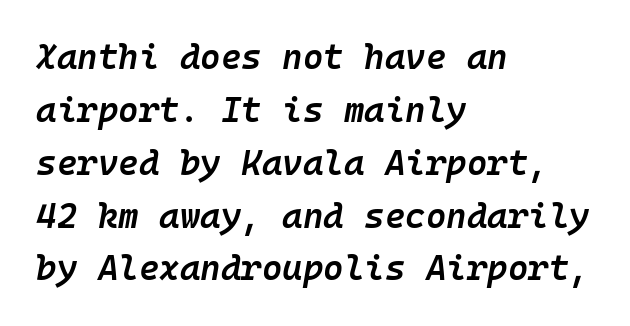
The image shows 35 px semibold type, italic (leaning right), monospaced; set left-aligned, normal line spacing (1.51x), normal letter spacing, not underlined; low stroke contrast and a medium x-height.
